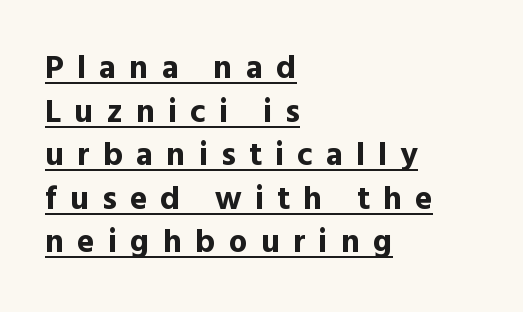
The image shows 33 px bold sans-serif type, upright; set left-aligned, normal line spacing (1.32x), unusually wide letter spacing (+0.4 em), underlined; a medium x-height.
